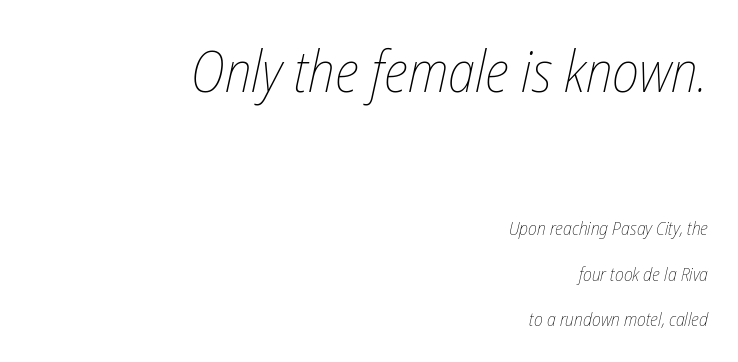
The image shows 58 px thin, condensed type, italic (leaning right); set right-aligned, loose line spacing (2.38x), normal letter spacing, not underlined; the first (top) block is 3.05x larger; low stroke contrast and a medium x-height.
